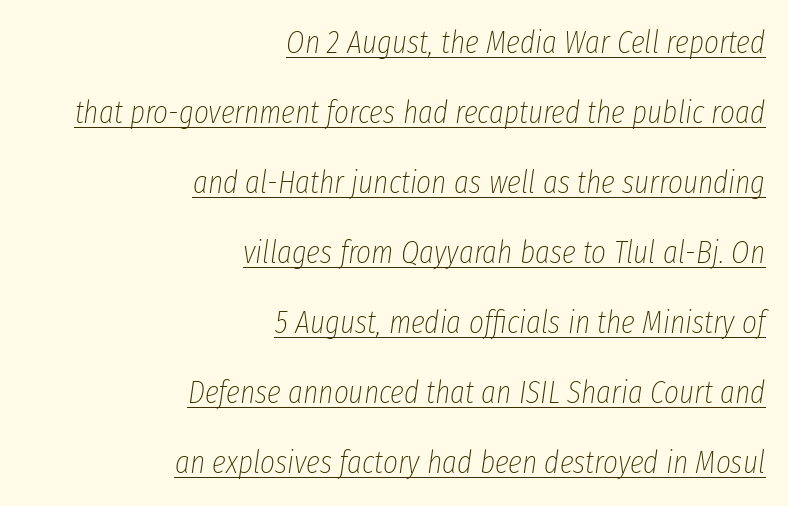
Q: Is the text bold? A: No.
Q: Is the text italic (slanted)? A: Yes, it leans right by about 8 degrees.
Q: Is the text underlined? A: Yes.
Q: How is the paragraph aligned? A: Right-aligned.
Q: Is the spacing between letters normal or unusually wide? A: Normal.
Q: Is the spacing between lines tight, normal or loose? A: Loose.
Q: Width (condensed, normal, or wide)? A: Condensed.
Q: Stroke contrast? A: Low.
Q: x-height? A: Medium.
Q: Monospaced? A: No.
